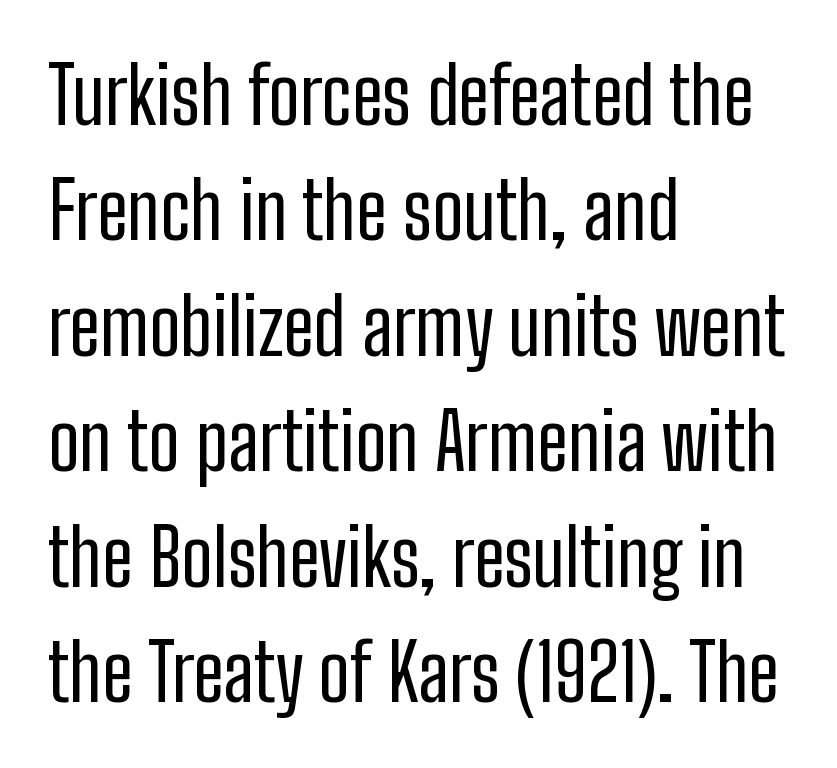
{"serif": "no", "italic": "no", "bold": "no", "weight": "regular", "width": "condensed", "stroke_contrast": "low", "x_height": "medium", "monospaced": "no", "underline": "no", "align": "left", "line_spacing": "normal", "line_spacing_ratio": 1.48, "letter_spacing": "normal", "letter_spacing_em": 0.0, "glyph_px": 78}
